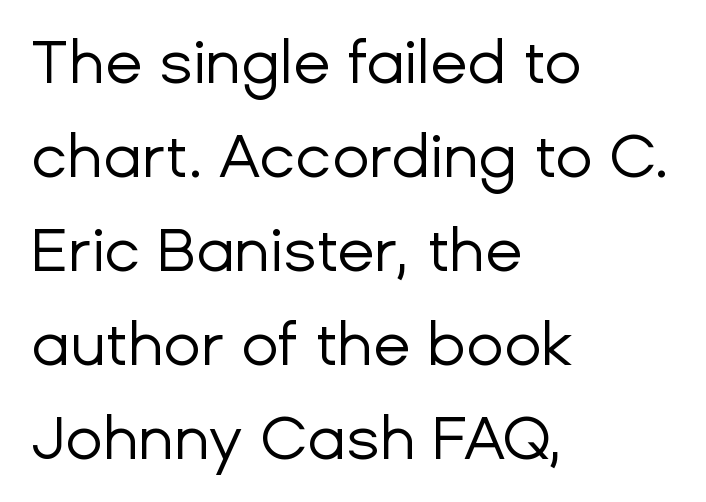
Q: Is the text bold? A: No.
Q: Is the text italic (slanted)? A: No, it is upright.
Q: Is the typeface a serif or a sans-serif typeface? A: Sans-serif.
Q: Is the text underlined? A: No.
Q: How is the paragraph aligned? A: Left-aligned.
Q: Is the spacing between letters normal or unusually wide? A: Normal.
Q: Is the spacing between lines tight, normal or loose? A: Normal.
Q: Width (condensed, normal, or wide)? A: Normal.
Q: Stroke contrast? A: Low.
Q: x-height? A: Medium.
Q: Monospaced? A: No.
